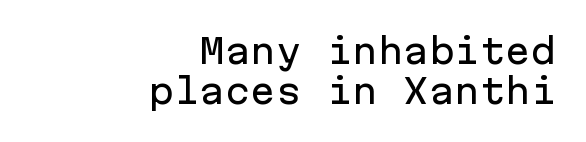
Q: Is the text italic (slanted)? A: No, it is upright.
Q: Is the typeface a serif or a sans-serif typeface? A: Sans-serif.
Q: Is the text underlined? A: No.
Q: How is the paragraph aligned? A: Right-aligned.
Q: Is the spacing between letters normal or unusually wide? A: Normal.
Q: Width (condensed, normal, or wide)? A: Normal.
Q: Stroke contrast? A: Low.
Q: x-height? A: Medium.
Q: Monospaced? A: Yes.
